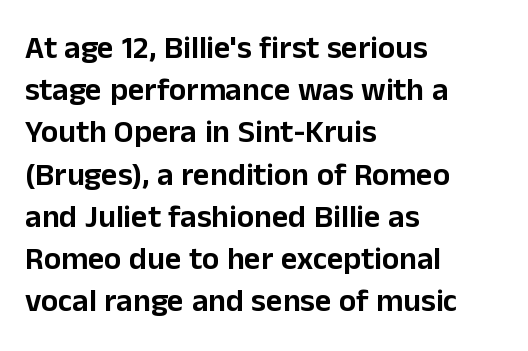
The image shows 32 px sans-serif type, upright; set left-aligned, normal line spacing (1.32x), normal letter spacing, not underlined; low stroke contrast and a medium x-height.
